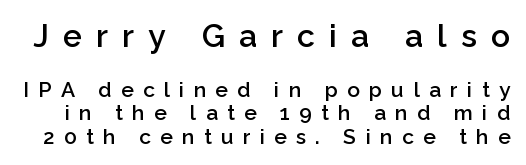
The image shows 32 px semibold sans-serif type, upright; set tight line spacing (1.11x), unusually wide letter spacing (+0.44 em), not underlined; the first (top) block is 1.52x larger; low stroke contrast and a medium x-height.
